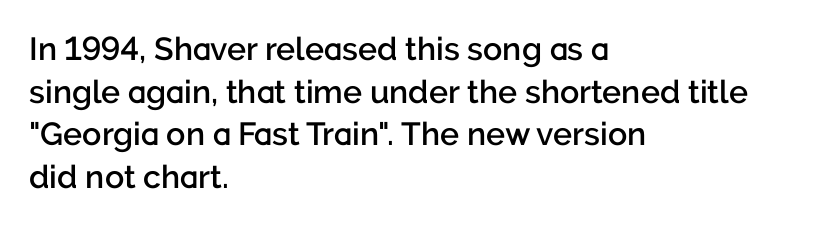
Q: Is the text bold? A: Semi-bold.
Q: Is the text italic (slanted)? A: No, it is upright.
Q: Is the typeface a serif or a sans-serif typeface? A: Sans-serif.
Q: Is the text underlined? A: No.
Q: How is the paragraph aligned? A: Left-aligned.
Q: Is the spacing between letters normal or unusually wide? A: Normal.
Q: Is the spacing between lines tight, normal or loose? A: Normal.
Q: Width (condensed, normal, or wide)? A: Normal.
Q: Stroke contrast? A: Low.
Q: x-height? A: Medium.
Q: Monospaced? A: No.
